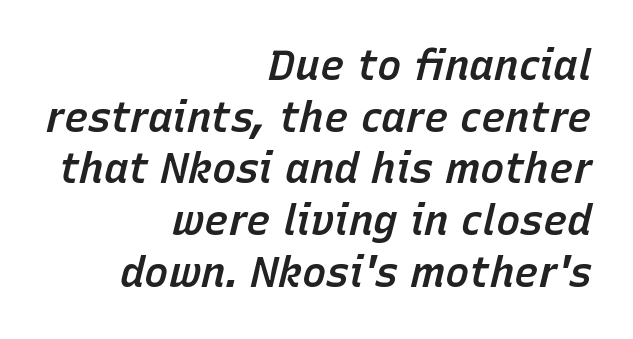
Weight check: semibold — heavier than regular, not quite bold. Is this a fixed-width face? No — the glyphs have proportional, varying widths. The glyphs look as if they've been sheared to an angle. The letters sit at their default tracking, neither squeezed nor spread. Only glyphs here, with clear space below each row. Successive baselines arrive at the customary interval.
